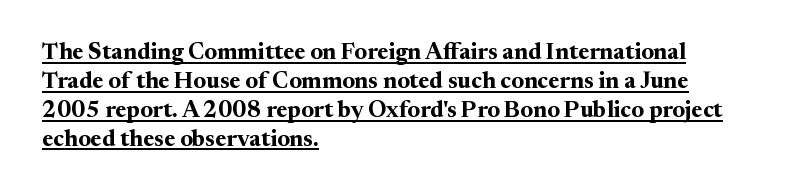
Q: Is the text bold? A: Yes.
Q: Is the text italic (slanted)? A: No, it is upright.
Q: Is the text underlined? A: Yes.
Q: How is the paragraph aligned? A: Left-aligned.
Q: Is the spacing between letters normal or unusually wide? A: Normal.
Q: Is the spacing between lines tight, normal or loose? A: Normal.
